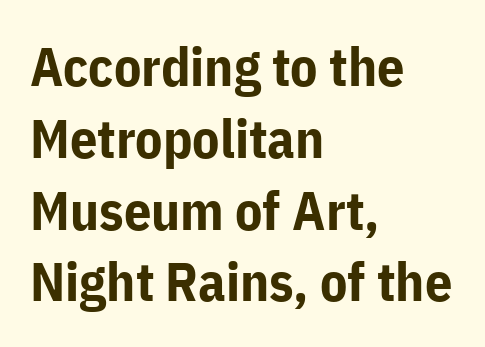
Q: Is the text bold? A: Yes.
Q: Is the text italic (slanted)? A: No, it is upright.
Q: Is the typeface a serif or a sans-serif typeface? A: Sans-serif.
Q: Is the text underlined? A: No.
Q: How is the paragraph aligned? A: Left-aligned.
Q: Is the spacing between letters normal or unusually wide? A: Normal.
Q: Is the spacing between lines tight, normal or loose? A: Normal.
Q: Width (condensed, normal, or wide)? A: Normal.
Q: Stroke contrast? A: Low.
Q: x-height? A: Medium.
Q: Monospaced? A: No.
